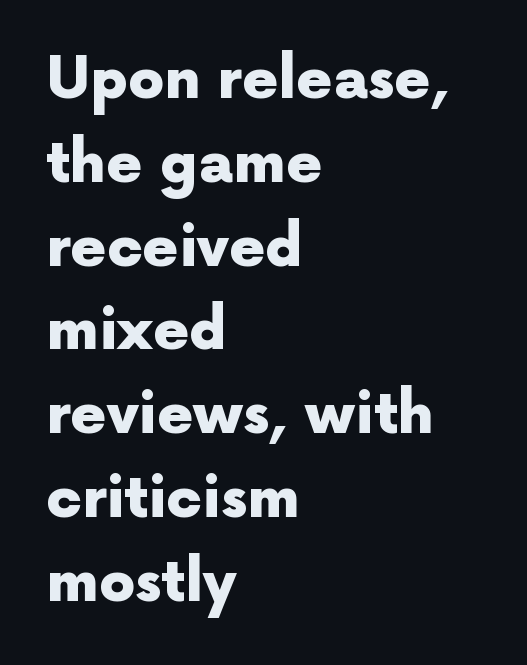
This is heavy type, rendered in bold. You could call the tracking neutral — neither tight nor loose. No feet cap the strokes, marking this as sans-serif type. Casual observation: everything's shoved over to the left. Posture: upright roman.
